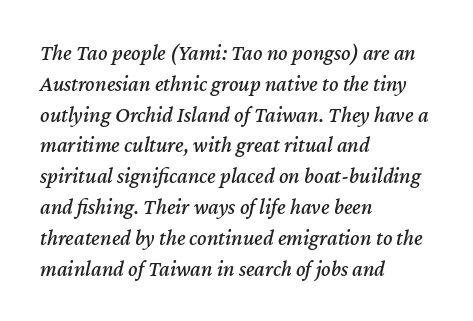
Q: Is the text italic (slanted)? A: Yes, it leans right by about 12 degrees.
Q: Is the text underlined? A: No.
Q: How is the paragraph aligned? A: Left-aligned.
Q: Is the spacing between letters normal or unusually wide? A: Normal.
Q: Is the spacing between lines tight, normal or loose? A: Normal.
